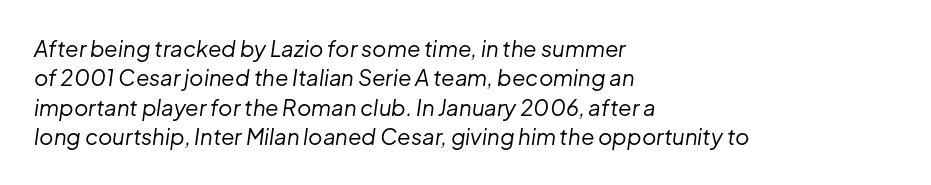
The image shows 22 px text type, italic (leaning right); set left-aligned, normal line spacing (1.34x), normal letter spacing, not underlined.
